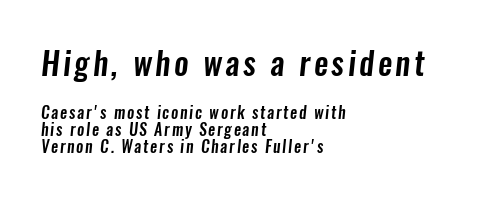
All the whitespace from short lines collects on the right. Classification — sans serif. Descenders hang freely into open space. The rendering uses natural spacing where letterforms have individual widths. Is there much room between lines? No — they nearly touch. Type size steps down from the first block to the second.
